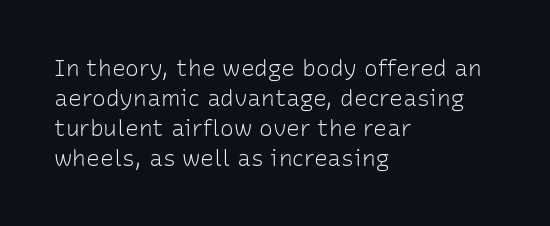
Q: Is the text bold? A: No.
Q: Is the text italic (slanted)? A: No, it is upright.
Q: Is the text underlined? A: No.
Q: How is the paragraph aligned? A: Left-aligned.
Q: Is the spacing between letters normal or unusually wide? A: Normal.
Q: Is the spacing between lines tight, normal or loose? A: Normal.
